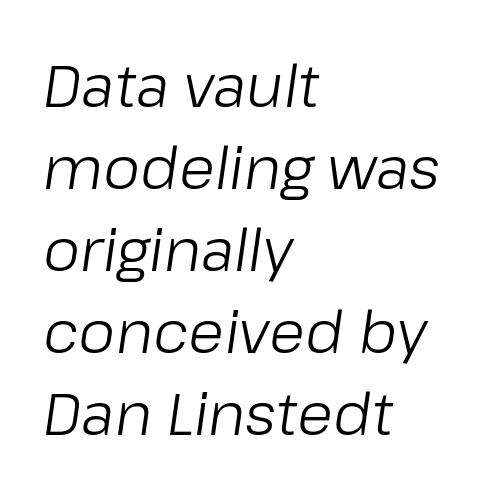
Q: Is the text bold? A: No.
Q: Is the text italic (slanted)? A: Yes, it leans right by about 8 degrees.
Q: Is the text underlined? A: No.
Q: How is the paragraph aligned? A: Left-aligned.
Q: Is the spacing between letters normal or unusually wide? A: Normal.
Q: Is the spacing between lines tight, normal or loose? A: Normal.
Q: Width (condensed, normal, or wide)? A: Normal.
Q: Stroke contrast? A: Low.
Q: x-height? A: Medium.
Q: Monospaced? A: No.
